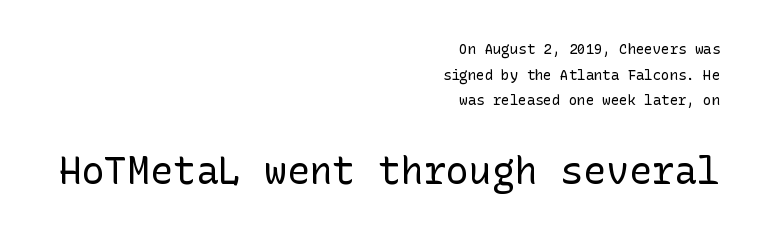
Notice how the stems are strictly vertical — no italics here. Compared with a typical body face, this is equally light or lighter still. Scale increases going downward across the two blocks. The letters sit at their default tracking, neither squeezed nor spread. The typeface chosen for these lines omits serifs. Reading down the block, your eye finds every line finishing at a fixed right position.
